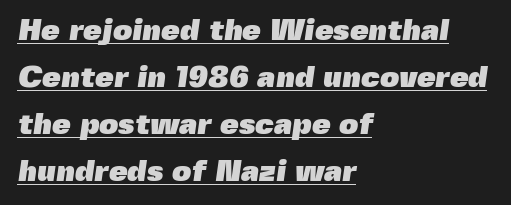
{"serif": "no", "bold": "yes", "weight": "heavy", "width": "normal", "x_height": "medium", "monospaced": "no", "underline": "yes", "align": "left", "line_spacing": "normal", "line_spacing_ratio": 1.57, "letter_spacing": "normal", "letter_spacing_em": 0.0, "glyph_px": 30}
